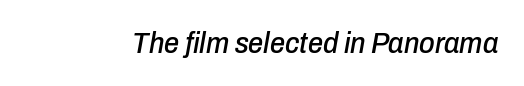
The image shows 30 px condensed type, italic (leaning right); set normal letter spacing, not underlined; low stroke contrast and a medium x-height.
